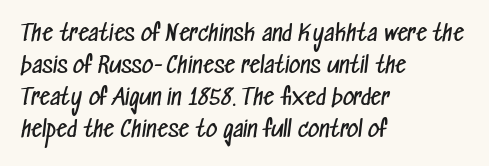
{"bold": "no", "underline": "no", "align": "left", "line_spacing": "normal", "line_spacing_ratio": 1.45, "letter_spacing": "normal", "letter_spacing_em": 0.0, "glyph_px": 22}
